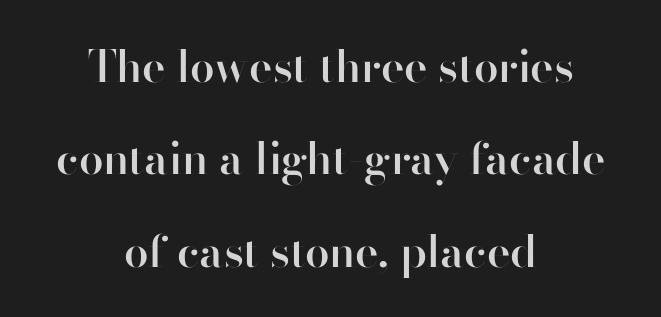
Q: Is the text bold? A: Semi-bold.
Q: Is the text italic (slanted)? A: No, it is upright.
Q: Is the typeface a serif or a sans-serif typeface? A: Sans-serif.
Q: Is the text underlined? A: No.
Q: How is the paragraph aligned? A: Centered.
Q: Is the spacing between letters normal or unusually wide? A: Normal.
Q: Is the spacing between lines tight, normal or loose? A: Loose.
Q: Width (condensed, normal, or wide)? A: Normal.
Q: Stroke contrast? A: High.
Q: x-height? A: Small.
Q: Monospaced? A: No.
